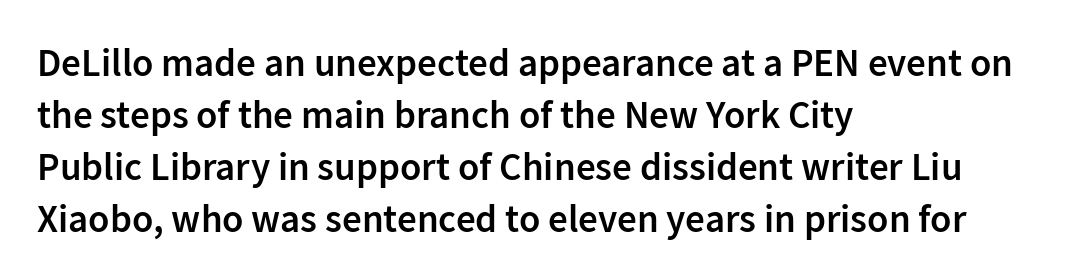
The image shows 39 px semibold sans-serif type, upright; set left-aligned, normal line spacing (1.33x), normal letter spacing, not underlined; low stroke contrast and a medium x-height.
